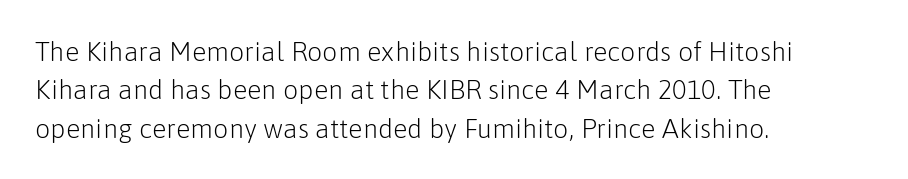
Q: Is the text bold? A: No.
Q: Is the text italic (slanted)? A: No, it is upright.
Q: Is the text underlined? A: No.
Q: How is the paragraph aligned? A: Left-aligned.
Q: Is the spacing between letters normal or unusually wide? A: Normal.
Q: Is the spacing between lines tight, normal or loose? A: Normal.
